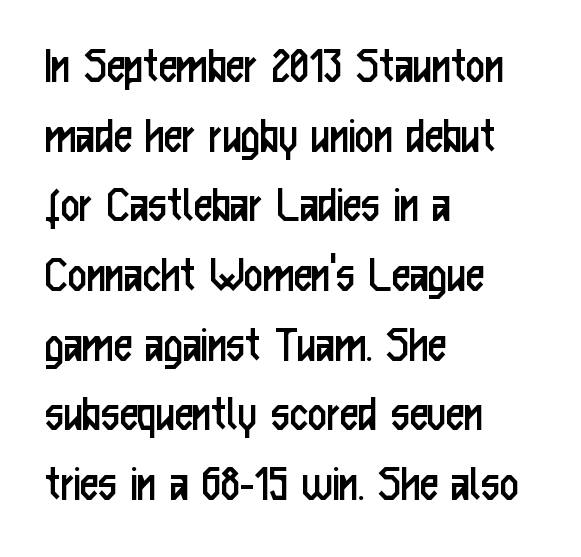
Q: Is the text bold? A: No.
Q: Is the text italic (slanted)? A: No, it is upright.
Q: Is the typeface a serif or a sans-serif typeface? A: Sans-serif.
Q: Is the text underlined? A: No.
Q: How is the paragraph aligned? A: Left-aligned.
Q: Is the spacing between letters normal or unusually wide? A: Normal.
Q: Is the spacing between lines tight, normal or loose? A: Normal.
Q: Width (condensed, normal, or wide)? A: Condensed.
Q: Stroke contrast? A: Low.
Q: x-height? A: Medium.
Q: Monospaced? A: No.
